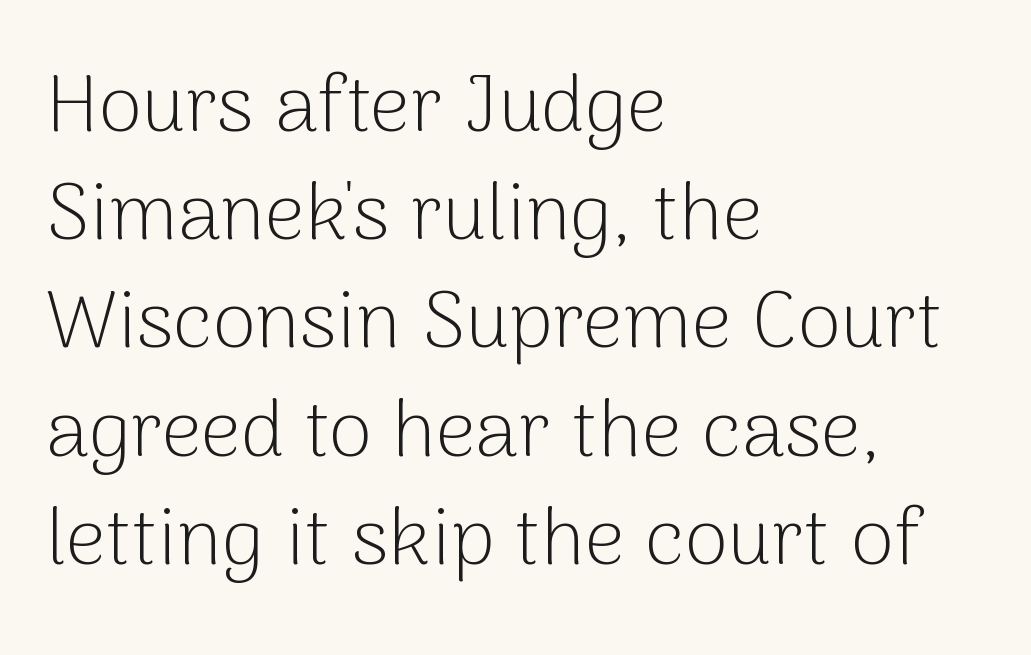
The image shows 79 px light sans-serif type, upright; set left-aligned, normal line spacing (1.37x), normal letter spacing, not underlined; low stroke contrast and a medium x-height.
